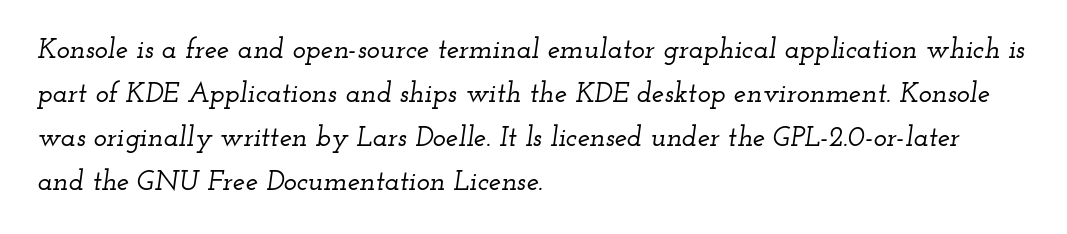
{"serif": "yes", "italic": "yes", "lean": "right", "slant_degrees": 12, "width": "wide", "stroke_contrast": "low", "x_height": "small", "monospaced": "no", "underline": "no", "align": "left", "line_spacing": "normal", "line_spacing_ratio": 1.57, "letter_spacing": "normal", "letter_spacing_em": 0.0, "glyph_px": 28}
